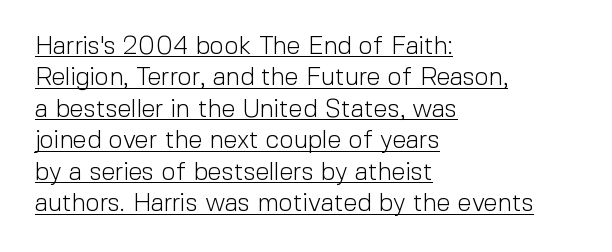
These lines keep a tight, regular rhythm from letter to letter. When letters stand straight like this, we call the style roman or upright. The block of text has a typical density, with ordinary space between rows. Each stroke keeps to a modest, everyday thickness or less. In CSS terms this would be text-align: left. Glance below the letters and you will spot a drawn line.
